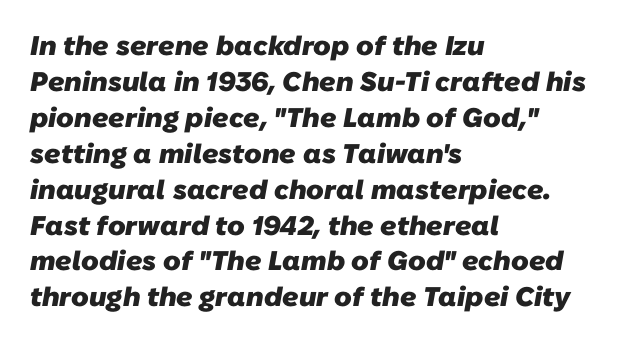
The image shows 27 px bold type; set left-aligned, normal line spacing (1.33x), normal letter spacing, not underlined.
